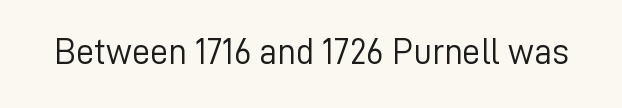
Each letter's strokes conclude bluntly, with no projecting serifs. Does the lettering tilt? It doesn't — this is upright. These lines are rendered in a variable-pitch font. The space directly below the letters is spotless.
